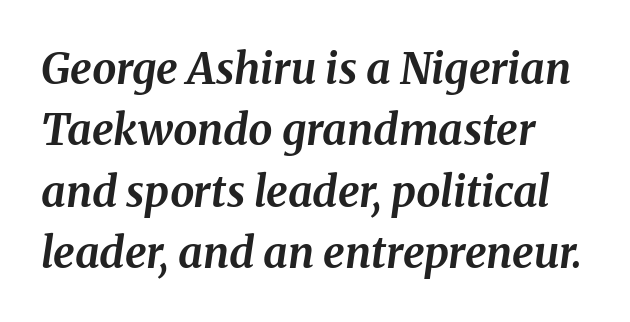
Q: Is the text bold? A: Yes.
Q: Is the text italic (slanted)? A: Yes, it leans right by about 8 degrees.
Q: Is the text underlined? A: No.
Q: Is the spacing between letters normal or unusually wide? A: Normal.
Q: Is the spacing between lines tight, normal or loose? A: Normal.
Q: Width (condensed, normal, or wide)? A: Normal.
Q: Stroke contrast? A: Medium.
Q: x-height? A: Medium.
Q: Monospaced? A: No.
